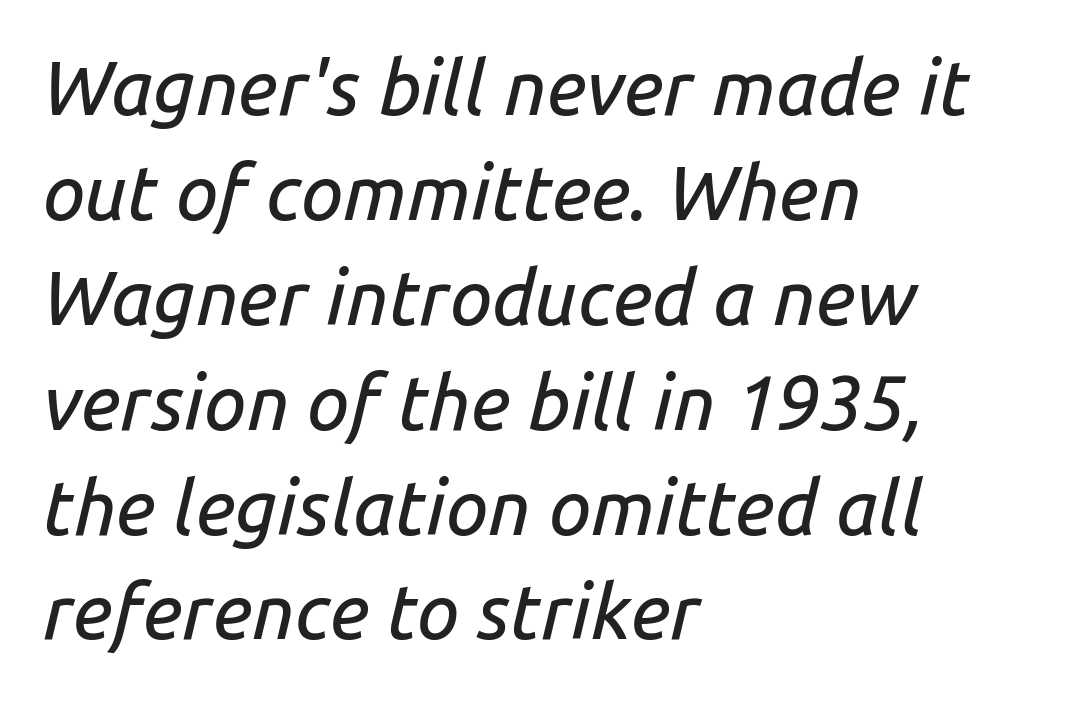
The image shows 76 px text type, italic (leaning right); set left-aligned, normal line spacing (1.38x), normal letter spacing, not underlined; low stroke contrast and a medium x-height.
